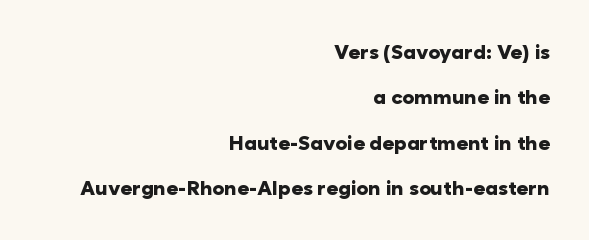
Typesetter's note: full bold, strokes at maximum text heaviness. Where is the straight margin? On the right. Ascenders rise straight up at ninety degrees. Beneath every word, the page is bare.
